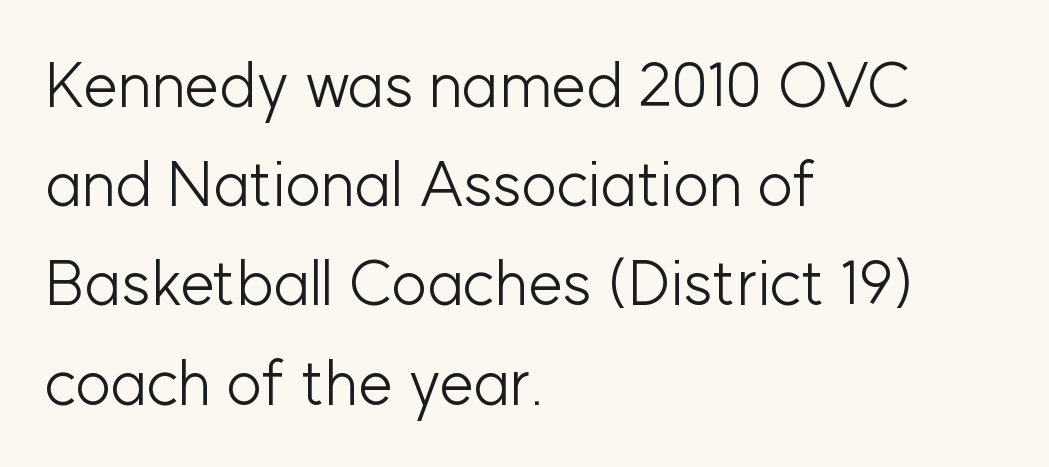
Q: Is the text bold? A: No.
Q: Is the text italic (slanted)? A: No, it is upright.
Q: Is the typeface a serif or a sans-serif typeface? A: Sans-serif.
Q: Is the text underlined? A: No.
Q: How is the paragraph aligned? A: Left-aligned.
Q: Is the spacing between letters normal or unusually wide? A: Normal.
Q: Is the spacing between lines tight, normal or loose? A: Normal.
Q: Width (condensed, normal, or wide)? A: Normal.
Q: Stroke contrast? A: Low.
Q: x-height? A: Medium.
Q: Monospaced? A: No.
